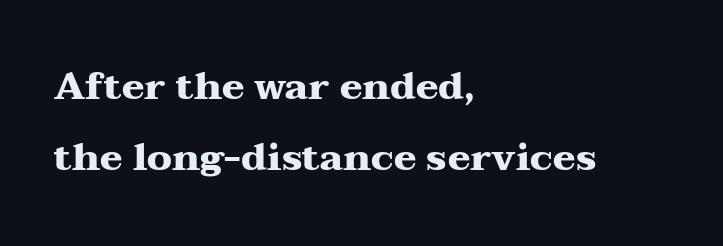
In terms of posture, this sample is upright. The designer went with a serif here, giving each stem small feet. This sample is left-justified, so line endings fall wherever the words run out. On the weight axis this lands at bold, roughly 700. Nobody drew a line under any word here. Look at the tracking — it's just the regular setting, nothing added.
